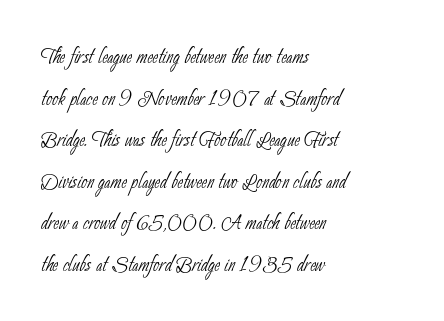
Q: Is the text bold? A: No.
Q: Is the text underlined? A: No.
Q: How is the paragraph aligned? A: Left-aligned.
Q: Is the spacing between letters normal or unusually wide? A: Normal.
Q: Is the spacing between lines tight, normal or loose? A: Normal.
